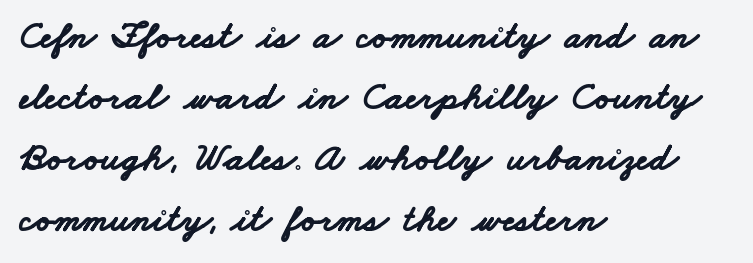
The designer went with a sans here, leaving each stem footless. Vertically, the passage feels balanced, rows spaced as you'd expect. The paragraph shown leans on its left margin. Plenty of ink on the page — the face is bold. Think of a printed novel: that variable character pitch is what you see here.
